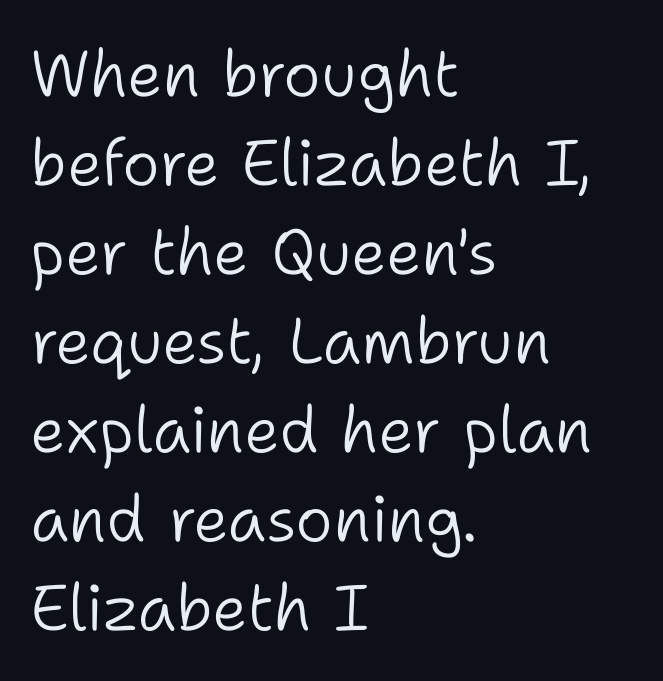
{"serif": "no", "italic": "no", "bold": "no", "weight": "light", "width": "normal", "stroke_contrast": "low", "x_height": "medium", "monospaced": "no", "underline": "no", "align": "left", "line_spacing": "normal", "line_spacing_ratio": 1.39, "letter_spacing": "normal", "letter_spacing_em": 0.0, "glyph_px": 64}
